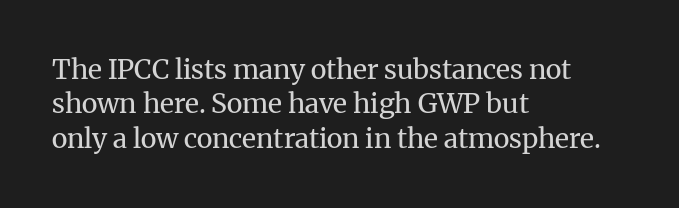
{"italic": "no", "bold": "no", "underline": "no", "align": "left", "line_spacing": "normal", "line_spacing_ratio": 1.27, "letter_spacing": "normal", "letter_spacing_em": 0.0, "glyph_px": 27}
